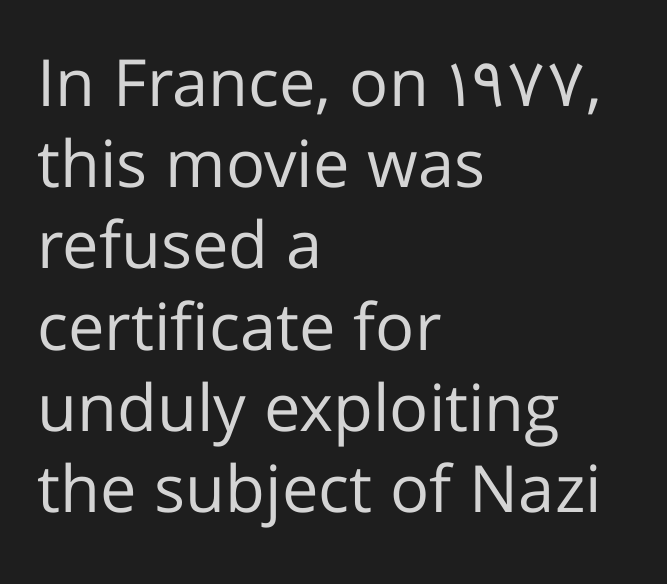
Is there any slant? The stems are plumb. Do the characters align in a grid? No, the font is proportional. Is this a heavy cut? Hardly; it is regular or lighter. In terms of letterform style, serifs are entirely absent. Inter-character spacing is left at the font's built-in metrics.
